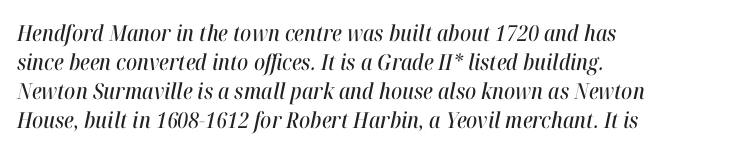
Q: Is the text italic (slanted)? A: Yes, it leans right by about 12 degrees.
Q: Is the text underlined? A: No.
Q: How is the paragraph aligned? A: Left-aligned.
Q: Is the spacing between letters normal or unusually wide? A: Normal.
Q: Is the spacing between lines tight, normal or loose? A: Normal.
